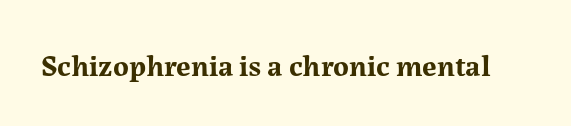
The face used here is seriffed, in the tradition of book romans. Default kerning and tracking; the words read as compact shapes. A typesetter would mark this as roman, not italic. Do the characters align in a grid? No, the font is proportional.
